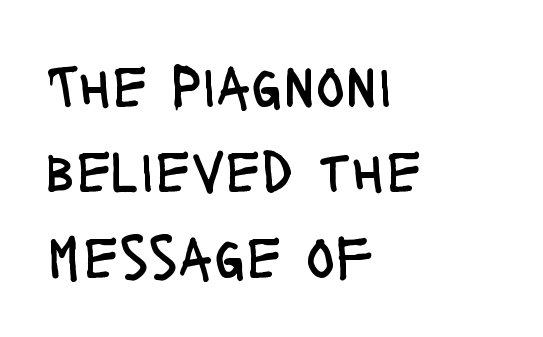
The image shows 61 px regular-weight, condensed sans-serif type, upright; set left-aligned, normal line spacing (1.4x), normal letter spacing, not underlined; low stroke contrast and a large x-height.
